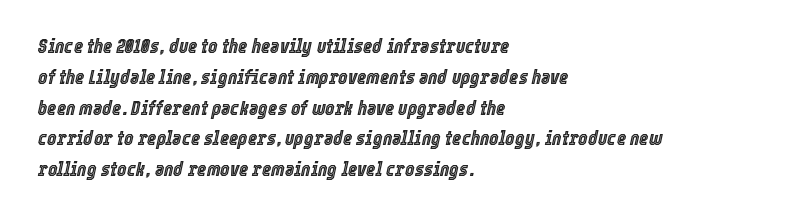
The image shows 20 px text type, italic (leaning right); set left-aligned, normal line spacing (1.54x), normal letter spacing, not underlined.
